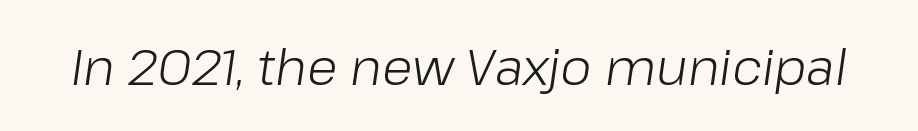
Q: Is the text bold? A: No.
Q: Is the text italic (slanted)? A: Yes, it leans right by about 8 degrees.
Q: Is the text underlined? A: No.
Q: Is the spacing between letters normal or unusually wide? A: Normal.
Q: Width (condensed, normal, or wide)? A: Normal.
Q: Stroke contrast? A: Low.
Q: x-height? A: Medium.
Q: Monospaced? A: No.
